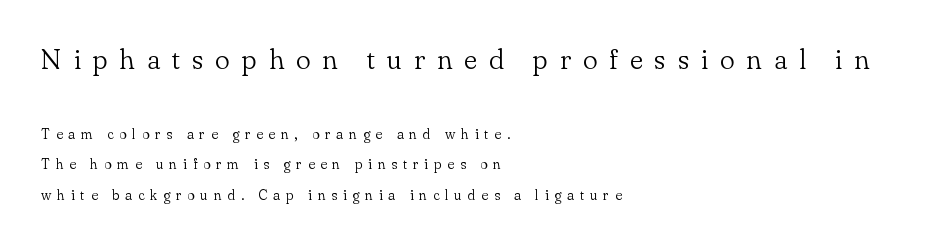
{"serif": "yes", "italic": "no", "bold": "no", "weight": "light", "width": "normal", "stroke_contrast": "low", "x_height": "small", "monospaced": "no", "underline": "no", "align": "left", "line_spacing": "loose", "line_spacing_ratio": 2.19, "letter_spacing": "wide", "letter_spacing_em": 0.42, "larger_block": "first", "size_ratio": 2.0, "glyph_px": 28}
